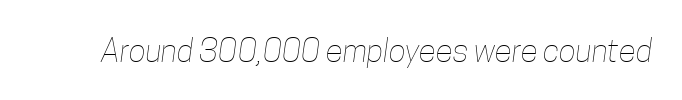
The image shows 32 px thin, condensed type; set normal letter spacing, not underlined; low stroke contrast and a medium x-height.
